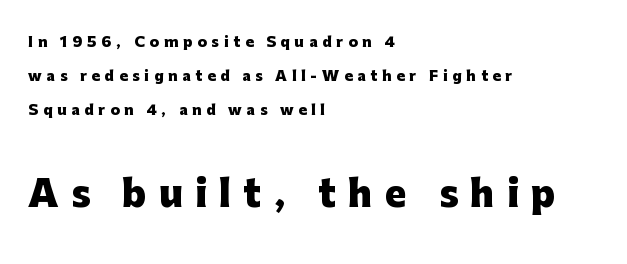
This is roman type, the default non-slanted kind. Note the varied advance widths — an 'i' is clearly narrower than an 'm'. Compare the two chunks: the lower has the greater cap height. Observe the absence of serifs on each vertical stroke in this sample. Inter-character spacing is expanded well beyond the font's built-in metrics.
